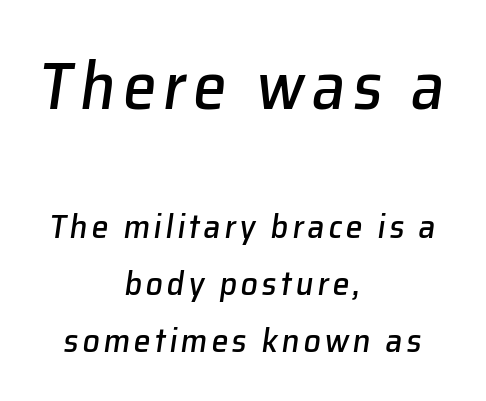
The image shows 67 px text type, italic (leaning right); set centered, normal line spacing (1.67x), not underlined; the first (top) block is 1.97x larger; low stroke contrast and a medium x-height.
